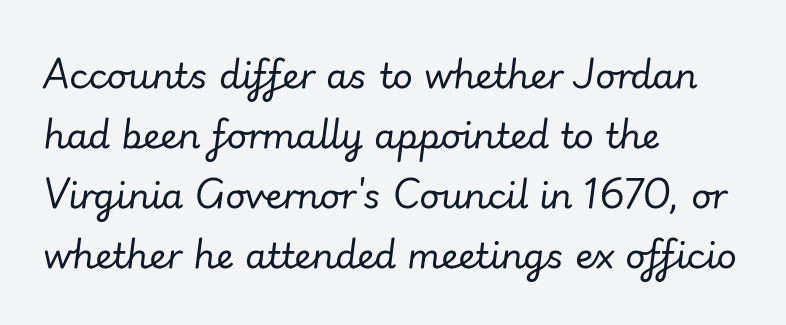
Visually the block forms a straight wall on the left and a jagged coastline on the right. Spacing between characters is what you'd get straight out of the box. Stems and bowls with no extra thickness — not bold. Here the designer chose a conventional face with non-uniform glyph widths. Compared with ordinary roman type, these characters are visibly tilted.
